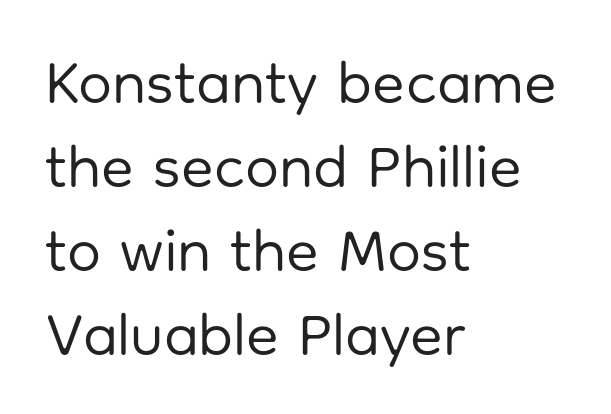
{"serif": "no", "italic": "no", "bold": "no", "weight": "regular", "width": "normal", "stroke_contrast": "low", "x_height": "medium", "monospaced": "no", "underline": "no", "align": "left", "line_spacing": "normal", "line_spacing_ratio": 1.4, "letter_spacing": "normal", "letter_spacing_em": 0.0, "glyph_px": 60}
